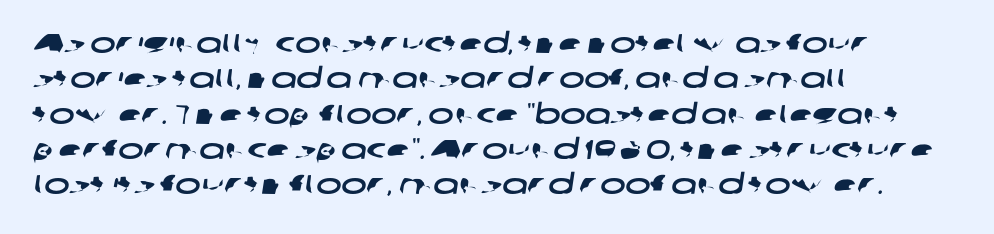
{"underline": "no", "align": "left", "line_spacing": "normal", "line_spacing_ratio": 1.31, "letter_spacing": "normal", "letter_spacing_em": 0.0, "glyph_px": 27}
